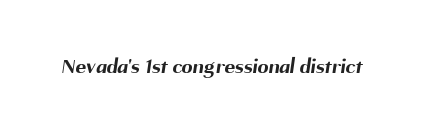
Q: Is the text bold? A: Yes.
Q: Is the text underlined? A: No.
Q: Is the spacing between letters normal or unusually wide? A: Normal.
